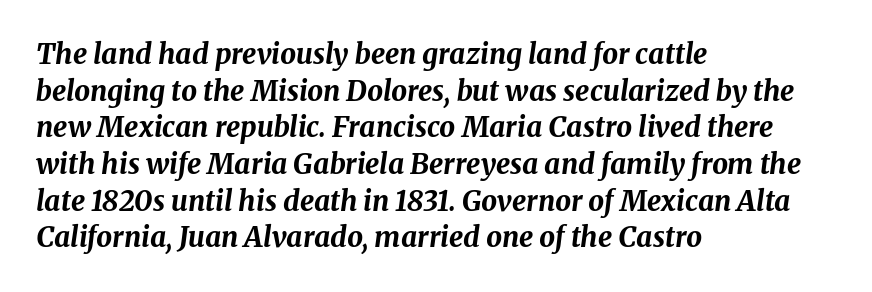
Q: Is the text bold? A: Yes.
Q: Is the text italic (slanted)? A: Yes, it leans right by about 8 degrees.
Q: Is the text underlined? A: No.
Q: How is the paragraph aligned? A: Left-aligned.
Q: Is the spacing between letters normal or unusually wide? A: Normal.
Q: Is the spacing between lines tight, normal or loose? A: Normal.
Q: Width (condensed, normal, or wide)? A: Normal.
Q: Stroke contrast? A: Medium.
Q: x-height? A: Medium.
Q: Monospaced? A: No.
